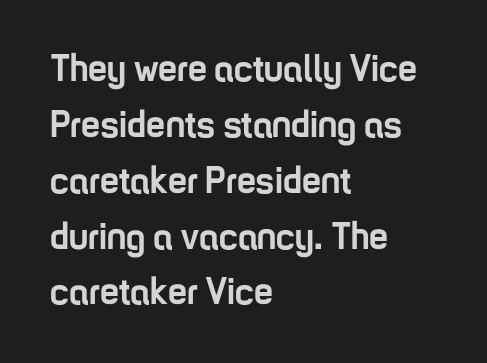
{"serif": "no", "italic": "no", "bold": "yes", "weight": "semibold", "width": "condensed", "stroke_contrast": "low", "x_height": "medium", "monospaced": "no", "underline": "no", "align": "left", "line_spacing": "normal", "line_spacing_ratio": 1.47, "letter_spacing": "normal", "letter_spacing_em": 0.0, "glyph_px": 38}
